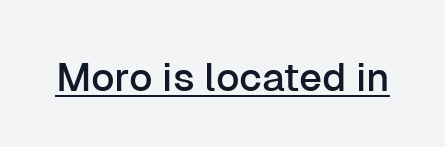
Q: Is the text italic (slanted)? A: No, it is upright.
Q: Is the typeface a serif or a sans-serif typeface? A: Sans-serif.
Q: Is the text underlined? A: Yes.
Q: Is the spacing between letters normal or unusually wide? A: Normal.
Q: Width (condensed, normal, or wide)? A: Normal.
Q: Stroke contrast? A: Low.
Q: x-height? A: Medium.
Q: Monospaced? A: No.
